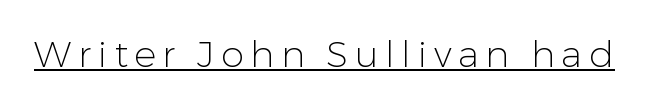
The image shows 37 px light sans-serif type, upright; set underlined; low stroke contrast and a medium x-height.
